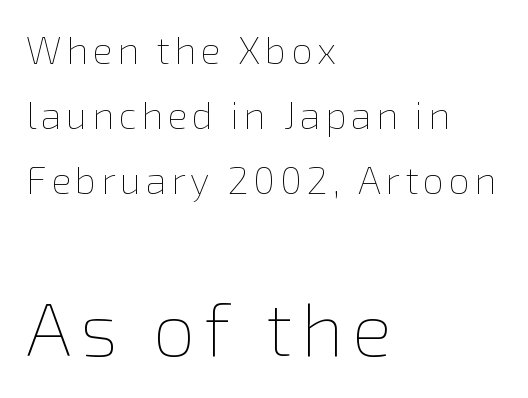
{"italic": "no", "bold": "no", "weight": "thin", "width": "normal", "x_height": "medium", "monospaced": "no", "underline": "no", "align": "left", "line_spacing_ratio": 1.71, "larger_block": "second", "size_ratio": 1.97, "glyph_px": 75}
